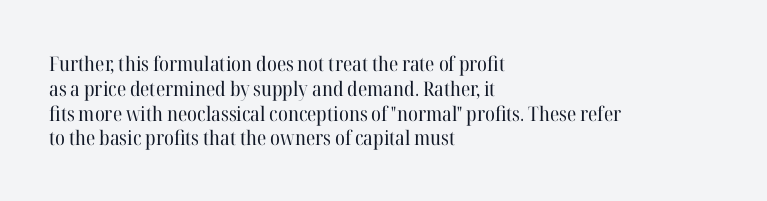
{"italic": "no", "bold": "no", "underline": "no", "align": "left", "line_spacing_ratio": 1.24, "letter_spacing": "normal", "letter_spacing_em": 0.0, "glyph_px": 20}
